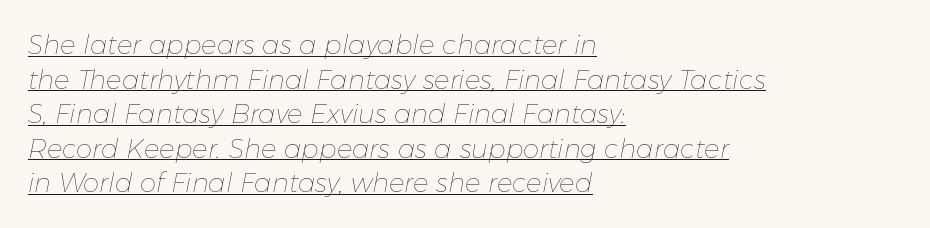
{"italic": "yes", "lean": "right", "slant_degrees": 11, "bold": "no", "underline": "yes", "align": "left", "line_spacing": "normal", "line_spacing_ratio": 1.33, "letter_spacing": "normal", "letter_spacing_em": 0.0, "glyph_px": 26}
